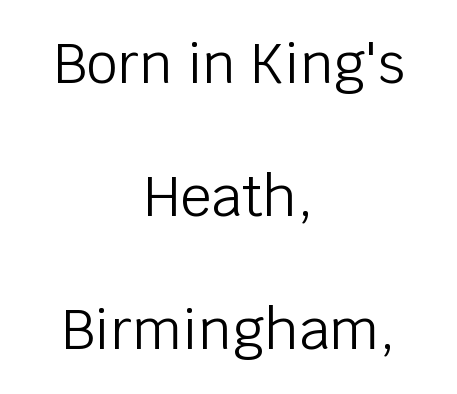
What's the leading like? Stretched, with rows far apart. Layout note: lines centered. Do the characters align in a grid? No, the font is proportional. The letters carry no serifs — their stems end cleanly without finishing strokes. Stroke thickness stays within the range of a standard reading face or lighter. This rendering leaves character spacing at its baseline value.
